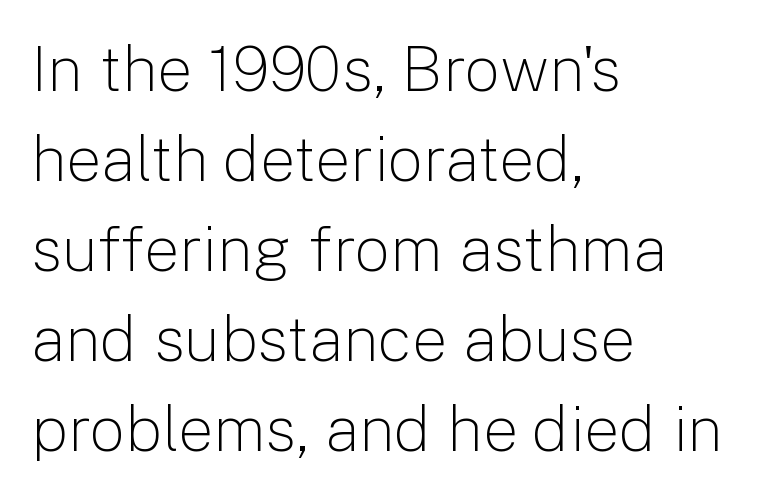
{"serif": "no", "italic": "no", "bold": "no", "weight": "light", "width": "normal", "stroke_contrast": "low", "x_height": "medium", "monospaced": "no", "underline": "no", "align": "left", "line_spacing": "normal", "line_spacing_ratio": 1.43, "letter_spacing": "normal", "letter_spacing_em": 0.0, "glyph_px": 63}
